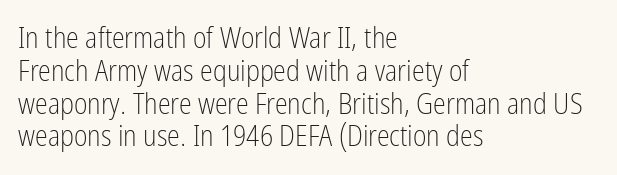
The font's upright variant was chosen for this text. The passage shown has conventional tracking throughout. These glyphs show unthickened strokes, regular width or finer. This sample has the flowing, uneven cadence of proportional lettering.
